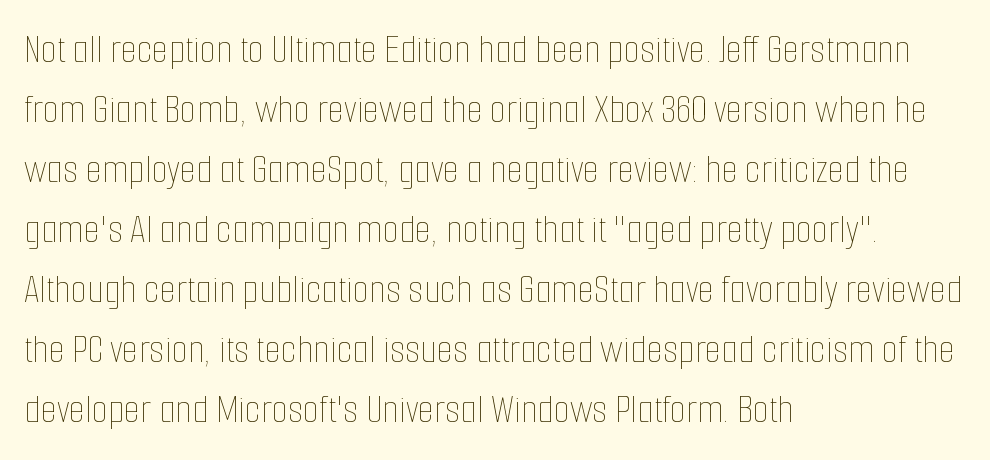
The image shows 42 px thin, condensed type, upright; set left-aligned, normal line spacing (1.43x), normal letter spacing, not underlined; low stroke contrast and a medium x-height.
